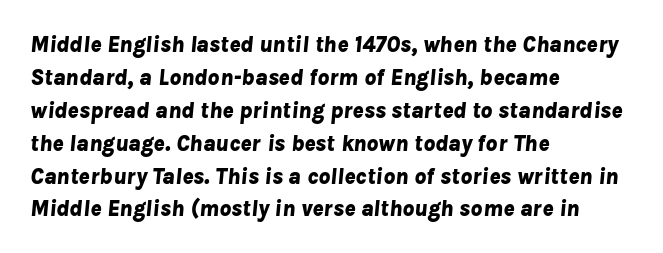
Here the glyphs are tracked normally, forming tight word shapes. Has an underline been added? It has not. Leftover space on each line is placed entirely after the last word. The strokes are fattened all the way to bold. Notice how descenders clear the ascenders below comfortably — that's standard leading.
